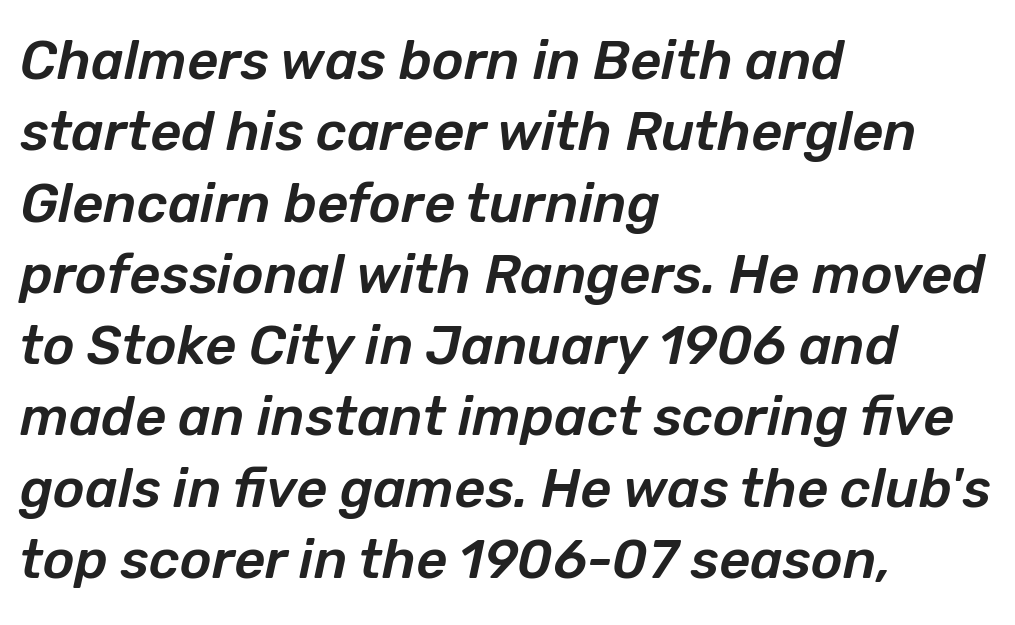
The image shows 54 px text type, italic (leaning right); set left-aligned, normal line spacing (1.32x), normal letter spacing, not underlined; low stroke contrast and a medium x-height.
